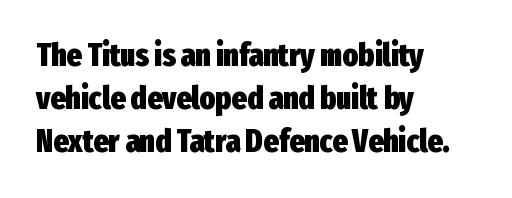
{"serif": "no", "italic": "no", "bold": "yes", "weight": "heavy", "width": "condensed", "stroke_contrast": "low", "x_height": "medium", "monospaced": "no", "underline": "no", "align": "left", "line_spacing": "normal", "line_spacing_ratio": 1.35, "letter_spacing": "normal", "letter_spacing_em": 0.0, "glyph_px": 32}
